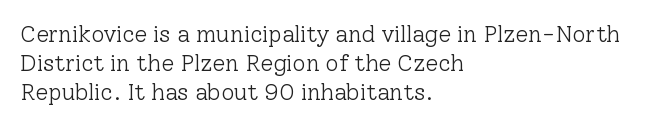
The image shows 23 px text type, upright; set left-aligned, normal line spacing (1.26x), normal letter spacing, not underlined.
